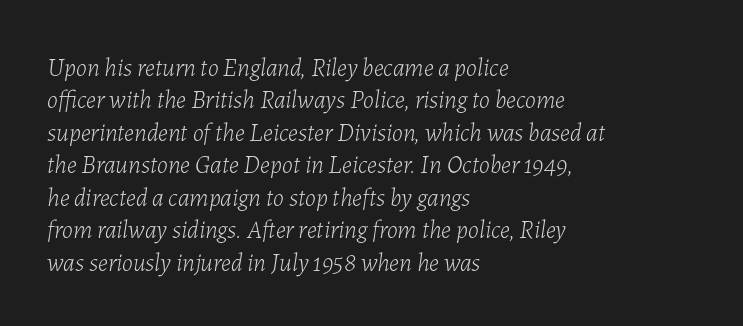
{"italic": "yes", "lean": "right", "slant_degrees": 7, "bold": "no", "underline": "no", "align": "left", "line_spacing": "normal", "line_spacing_ratio": 1.3, "letter_spacing": "normal", "letter_spacing_em": 0.0, "glyph_px": 25}
